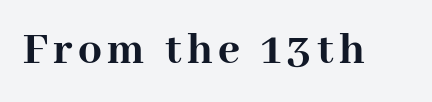
Each row of text sits above clean, open space. The rendering uses natural spacing where letterforms have individual widths. These words are printed bold, with thick strokes throughout. You can tell it's not italic because the verticals are truly vertical. Observe the serifs anchoring each vertical stroke in this sample.
